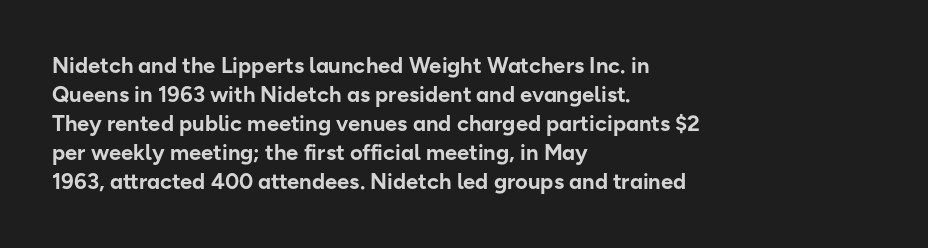
{"italic": "no", "bold": "yes", "underline": "no", "align": "left", "line_spacing": "normal", "line_spacing_ratio": 1.32, "letter_spacing": "normal", "letter_spacing_em": 0.0, "glyph_px": 22}
